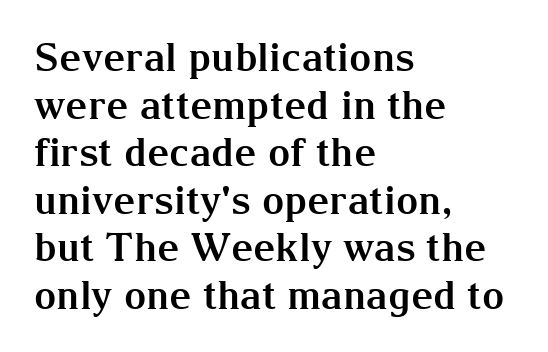
The passage shown is typeset with a serif family. A bare baseline throughout the passage. Chunky letters — that's bold for sure. Students, note that the glyphs here touch the page at normal intervals.
